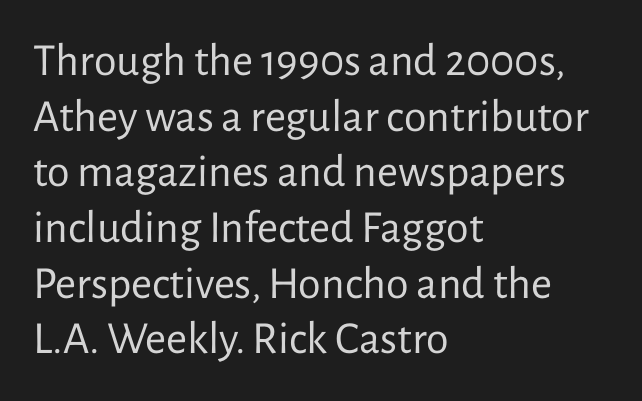
The image shows 46 px regular-weight sans-serif type, upright; set left-aligned, line spacing 1.21x, normal letter spacing, not underlined; low stroke contrast and a medium x-height.
